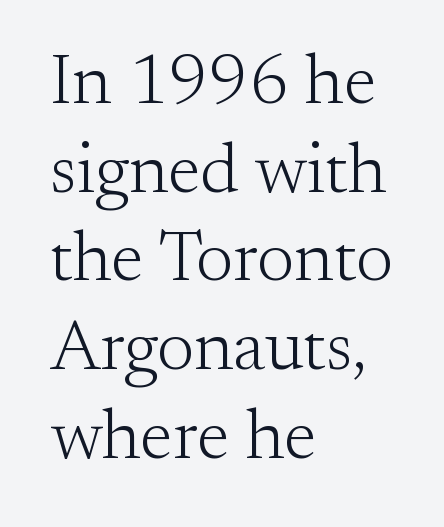
Letterform terminals end in serifs throughout the passage. Notice how the passage keeps a crisp vertical edge on the left only. Students, observe: this is what conventionally led text looks like. Bare-footed words on every line. The rendering uses natural spacing where letterforms have individual widths. A light-to-regular cut is what we see here.
